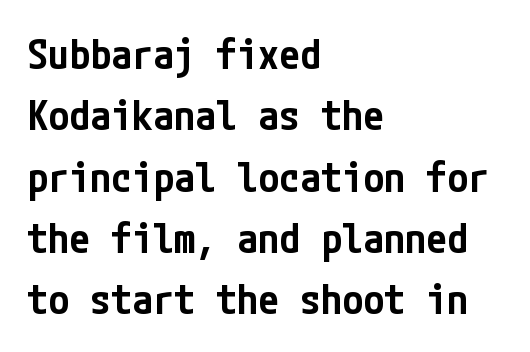
{"serif": "no", "italic": "no", "bold": "semi", "weight": "semibold", "width": "condensed", "stroke_contrast": "low", "x_height": "medium", "underline": "no", "align": "left", "line_spacing": "normal", "line_spacing_ratio": 1.46, "letter_spacing": "normal", "letter_spacing_em": 0.0, "glyph_px": 42}
